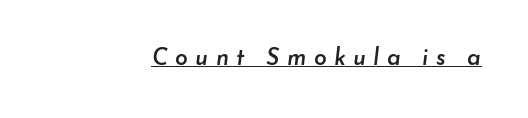
{"italic": "yes", "lean": "right", "slant_degrees": 7, "bold": "semi", "underline": "yes", "letter_spacing": "wide", "letter_spacing_em": 0.32, "glyph_px": 23}
